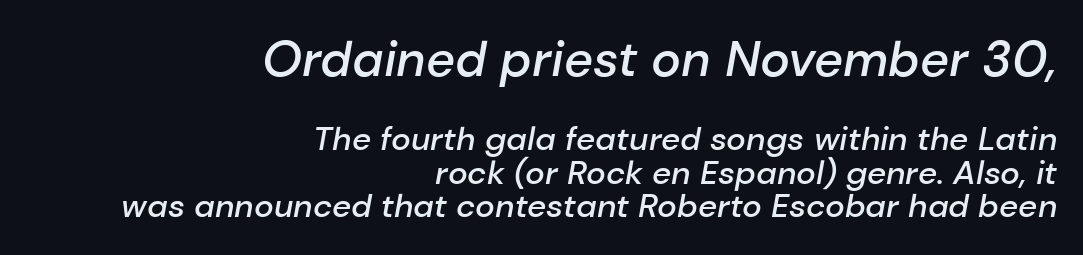
The image shows 50 px semibold type, italic (leaning right); set right-aligned, tight line spacing (1.02x), normal letter spacing, not underlined; the first (top) block is 1.52x larger; low stroke contrast and a medium x-height.
